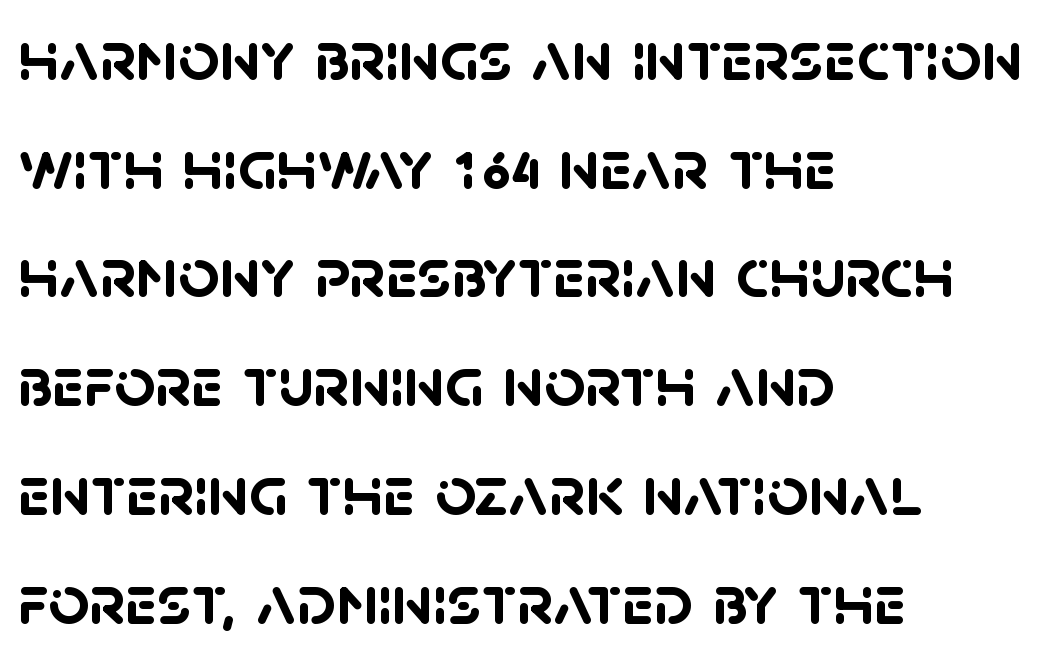
{"serif": "no", "bold": "yes", "weight": "semibold", "width": "normal", "stroke_contrast": "low", "x_height": "large", "monospaced": "no", "underline": "no", "align": "left", "line_spacing": "normal", "line_spacing_ratio": 1.51, "letter_spacing": "normal", "letter_spacing_em": 0.0, "glyph_px": 72}
